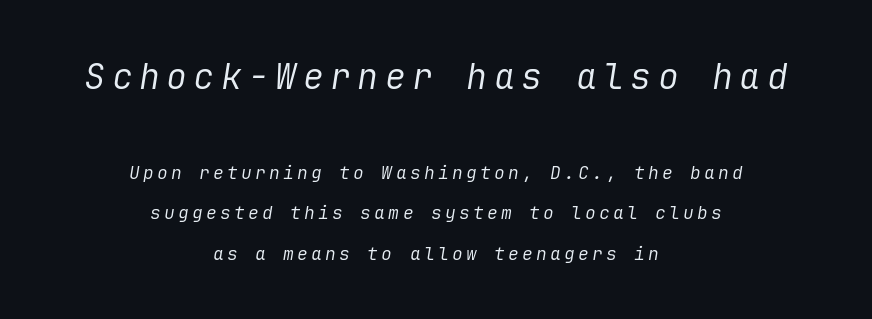
Airy leading. Rendered with sloped, italic letterforms. Compare the two chunks: the upper has the greater cap height. Beneath every word, the page is bare. Alignment: centered.
